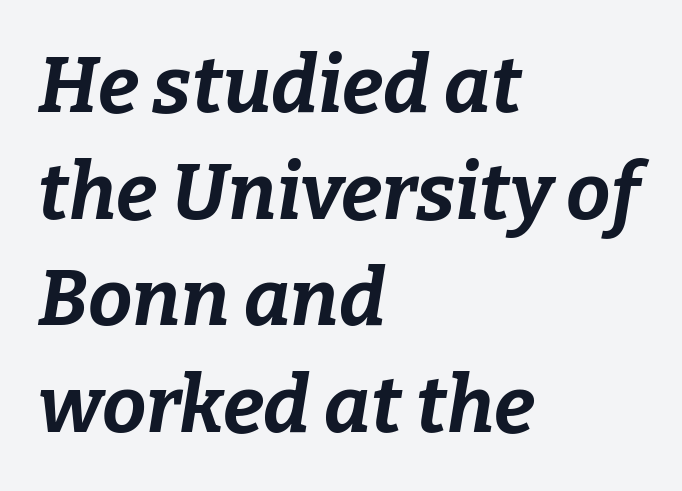
Q: Is the text bold? A: Yes.
Q: Is the text italic (slanted)? A: Yes, it leans right by about 9 degrees.
Q: Is the text underlined? A: No.
Q: How is the paragraph aligned? A: Left-aligned.
Q: Is the spacing between letters normal or unusually wide? A: Normal.
Q: Is the spacing between lines tight, normal or loose? A: Normal.
Q: Width (condensed, normal, or wide)? A: Normal.
Q: Stroke contrast? A: Low.
Q: x-height? A: Medium.
Q: Monospaced? A: No.
